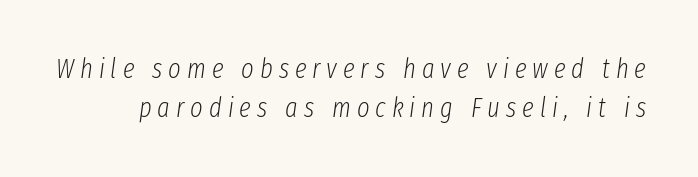
Nobody drew a line under any word here. Loose tracking; the words dissolve into strings of separated letters. The font is comparable to plain body text, perhaps lighter. Regular leading. Italic? Definitely — the glyphs are oblique.
